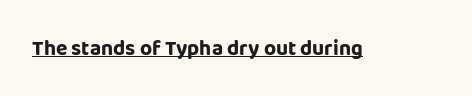
The image shows 21 px bold type, upright; set normal letter spacing, underlined.
